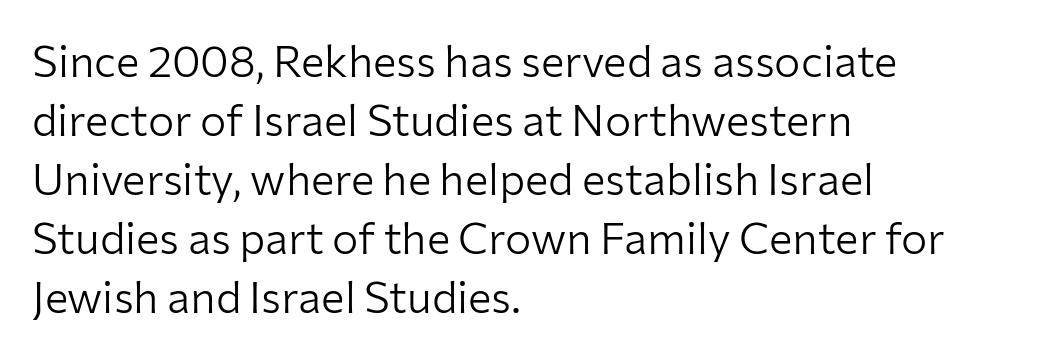
Q: Is the text bold? A: No.
Q: Is the text italic (slanted)? A: No, it is upright.
Q: Is the typeface a serif or a sans-serif typeface? A: Sans-serif.
Q: Is the text underlined? A: No.
Q: How is the paragraph aligned? A: Left-aligned.
Q: Is the spacing between letters normal or unusually wide? A: Normal.
Q: Is the spacing between lines tight, normal or loose? A: Normal.
Q: Width (condensed, normal, or wide)? A: Normal.
Q: Stroke contrast? A: Low.
Q: x-height? A: Medium.
Q: Monospaced? A: No.
